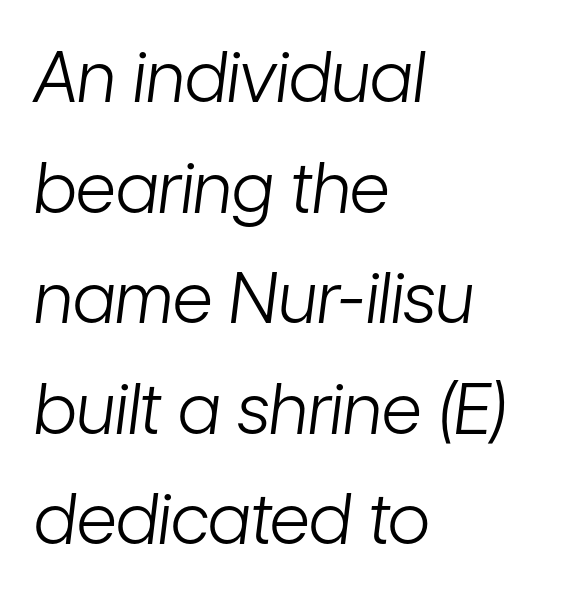
{"italic": "yes", "lean": "right", "slant_degrees": 7, "bold": "no", "weight": "light", "width": "condensed", "stroke_contrast": "low", "x_height": "medium", "monospaced": "no", "underline": "no", "align": "left", "line_spacing": "normal", "line_spacing_ratio": 1.58, "letter_spacing": "normal", "letter_spacing_em": 0.0, "glyph_px": 70}
